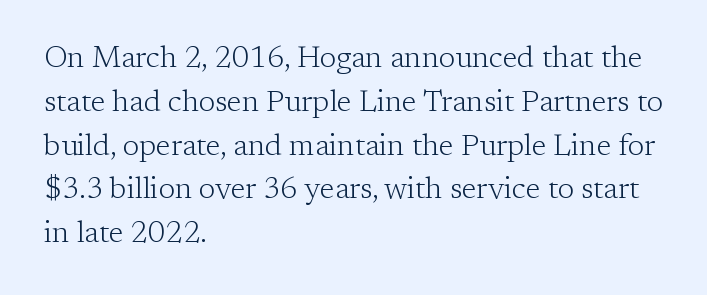
Q: Is the text bold? A: No.
Q: Is the text italic (slanted)? A: No, it is upright.
Q: Is the typeface a serif or a sans-serif typeface? A: Serif.
Q: Is the text underlined? A: No.
Q: How is the paragraph aligned? A: Left-aligned.
Q: Is the spacing between letters normal or unusually wide? A: Normal.
Q: Is the spacing between lines tight, normal or loose? A: Normal.
Q: Width (condensed, normal, or wide)? A: Normal.
Q: Stroke contrast? A: Low.
Q: x-height? A: Medium.
Q: Monospaced? A: No.
